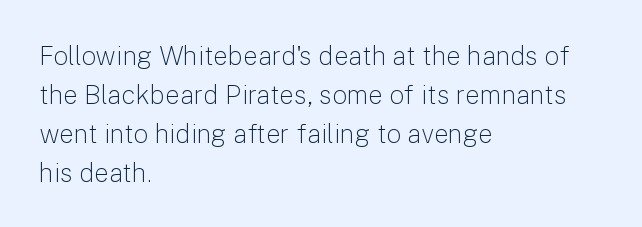
{"italic": "no", "bold": "no", "underline": "no", "align": "left", "line_spacing": "normal", "line_spacing_ratio": 1.5, "letter_spacing": "normal", "letter_spacing_em": 0.0, "glyph_px": 26}
